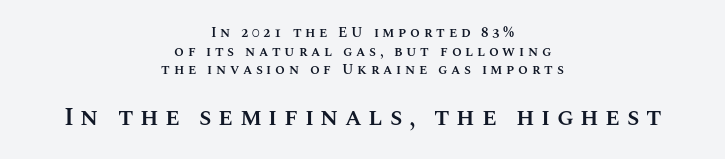
The image shows 25 px text type, upright; set centered, normal line spacing (1.33x), unusually wide letter spacing (+0.26 em), not underlined; the second (bottom) block is 1.79x larger.
